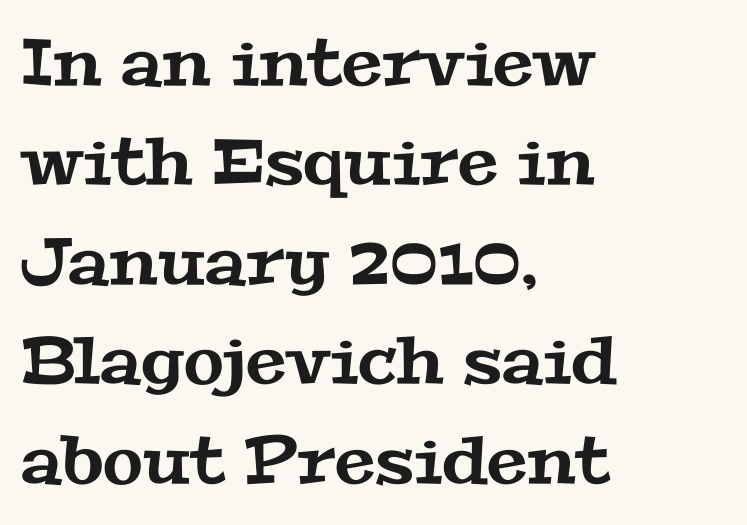
Each letter keeps its own natural width here, so spacing adapts to shape. The ragged edge is on the right, which tells us the setting is flush left. Look at the tracking — it's just the regular setting, nothing added. The designer left line spacing at the default. I'd call this a serif setting — the letters wear small feet.
